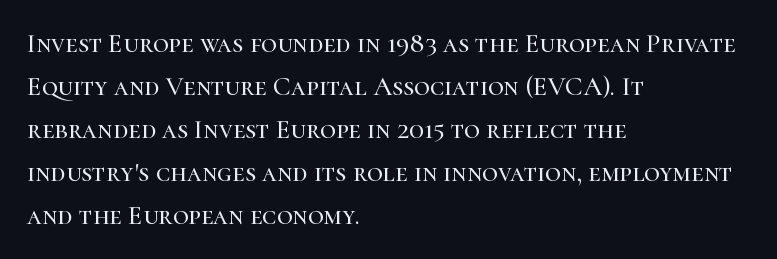
Notice how descenders clear the ascenders below comfortably — that's standard leading. Rendered with straight, roman letterforms. These lines keep a tight, regular rhythm from letter to letter. Only glyphs here, with clear space below each row. Line beginnings align vertically; line endings do not.
